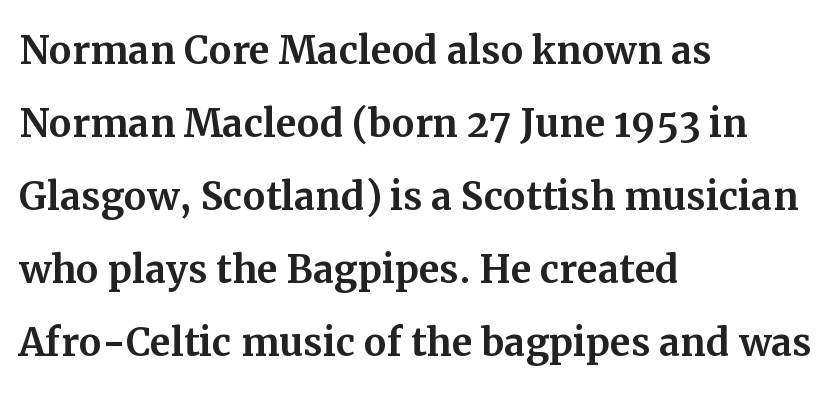
Has an underline been added? It has not. Teacher's note: observe the even left margin — that is flush-left alignment. The text was rendered using a seriffed face with decorative stroke endings. The letterforms sit shoulder to shoulder at normal distance. Baseline-to-baseline distance is the conventional proportion of letter height. The rendering uses natural spacing where letterforms have individual widths.
